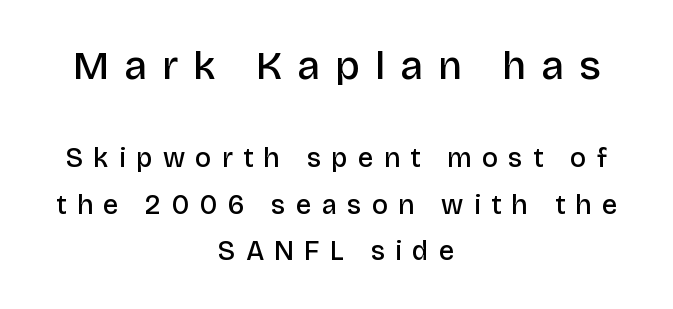
Q: Is the text bold? A: Semi-bold.
Q: Is the text italic (slanted)? A: No, it is upright.
Q: Is the typeface a serif or a sans-serif typeface? A: Sans-serif.
Q: Is the text underlined? A: No.
Q: How is the paragraph aligned? A: Centered.
Q: Is the spacing between letters normal or unusually wide? A: Unusually wide.
Q: Which block of text is set in a larger size, the first (top) or the second (bottom)? A: The first (top) one.
Q: Width (condensed, normal, or wide)? A: Normal.
Q: Stroke contrast? A: Low.
Q: x-height? A: Large.
Q: Monospaced? A: No.
